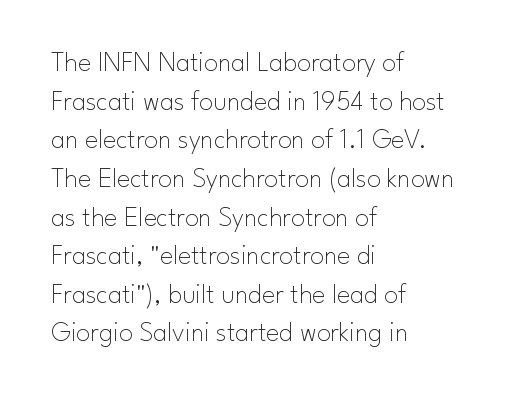
The weight tops out at a normal text grade. The passage shown stacks its lines at a standard gap. Descenders hang freely into open space. The rag falls on the right side of this text block. The letters stand upright; this is a roman face. Here the designer chose a conventional face with non-uniform glyph widths.
